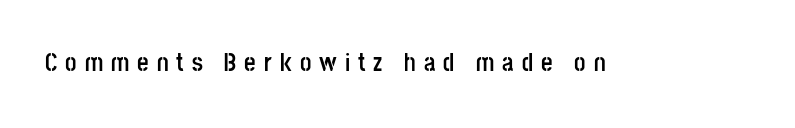
The image shows 25 px bold type, upright; set unusually wide letter spacing (+0.32 em), not underlined.
